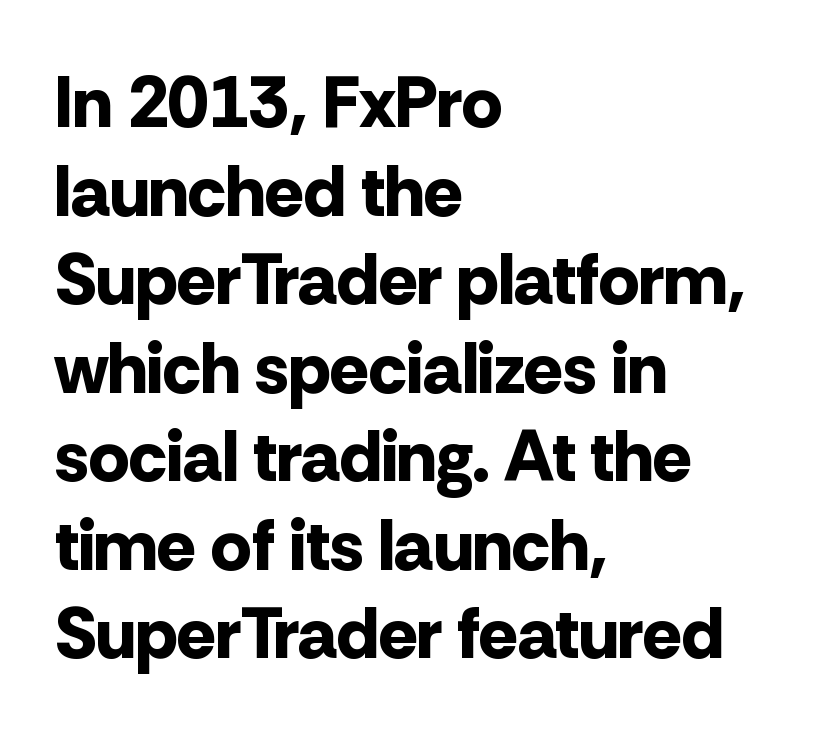
The image shows 72 px bold sans-serif type, upright; set left-aligned, line spacing 1.23x, normal letter spacing, not underlined; low stroke contrast and a medium x-height.
